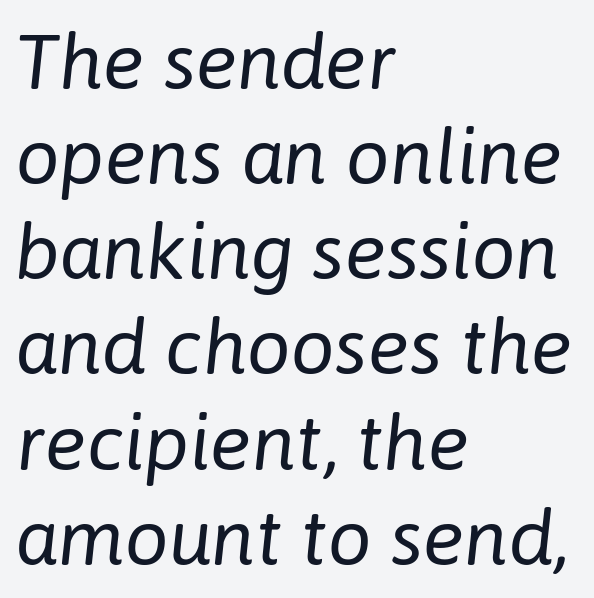
Q: Is the text bold? A: No.
Q: Is the text italic (slanted)? A: Yes, it leans right by about 6 degrees.
Q: Is the text underlined? A: No.
Q: How is the paragraph aligned? A: Left-aligned.
Q: Is the spacing between letters normal or unusually wide? A: Normal.
Q: Width (condensed, normal, or wide)? A: Normal.
Q: Stroke contrast? A: Low.
Q: x-height? A: Medium.
Q: Monospaced? A: No.
